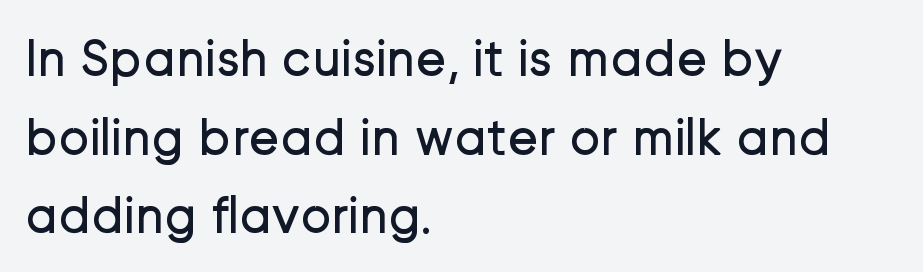
Weight: not bold — regular or lighter. Grotesque or geometric, the face here clearly has no serifs. Honestly, there is no underline to notice here at all. Leading matches the norm, producing a regular column. Style check: upright.
